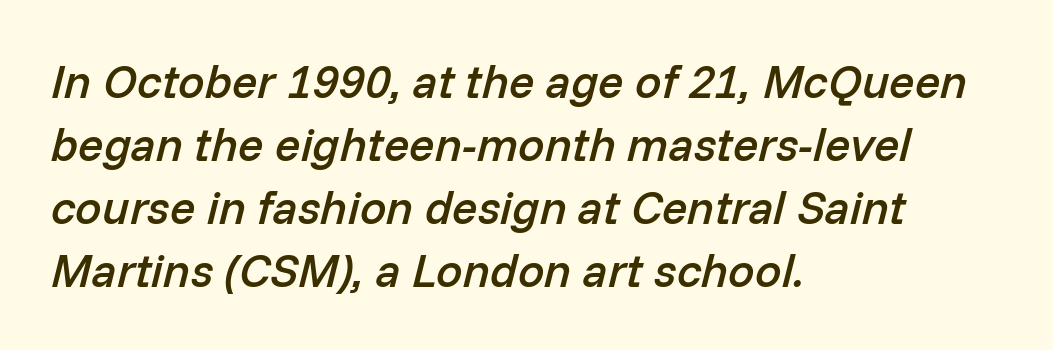
Q: Is the text bold? A: Semi-bold.
Q: Is the text italic (slanted)? A: Yes, it leans right by about 14 degrees.
Q: Is the text underlined? A: No.
Q: How is the paragraph aligned? A: Left-aligned.
Q: Is the spacing between letters normal or unusually wide? A: Normal.
Q: Is the spacing between lines tight, normal or loose? A: Normal.
Q: Width (condensed, normal, or wide)? A: Normal.
Q: Stroke contrast? A: Low.
Q: x-height? A: Medium.
Q: Monospaced? A: No.
